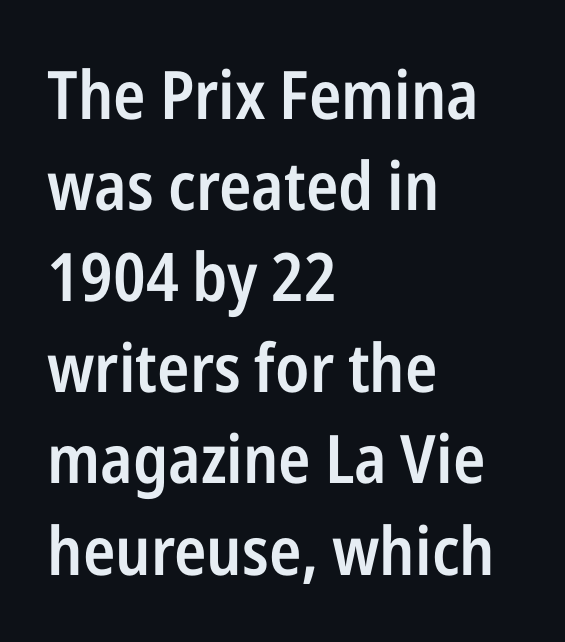
The image shows 67 px semibold, condensed sans-serif type, upright; set left-aligned, normal line spacing (1.36x), normal letter spacing, not underlined; low stroke contrast and a medium x-height.
